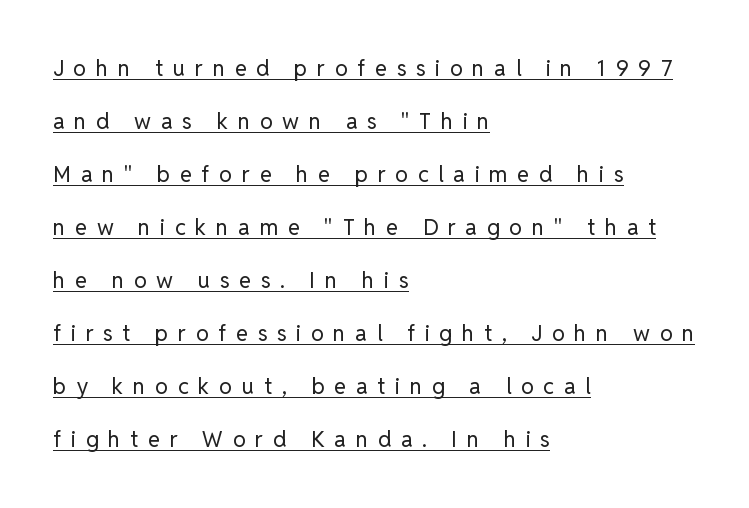
What's the leading like? Stretched, with rows far apart. Tracking here is generous; glyphs stand well apart from one another. Where is the straight margin? On the left. A roman cut, with each character standing at attention. The rendering uses the underline text-decoration. Heft: none added — not bold.
